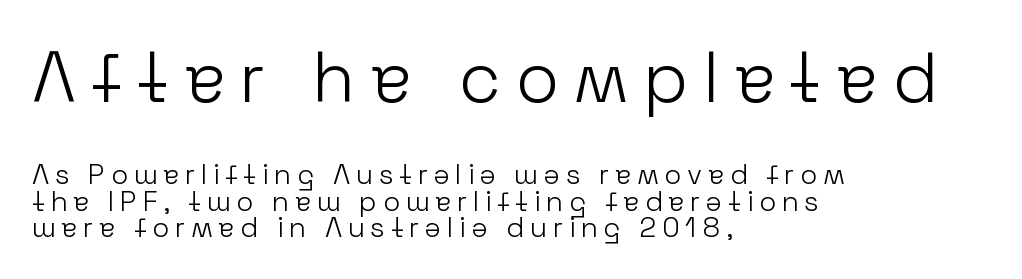
Caption: upper text group enlarged, lower text group reduced. Reading down the column, the eye jumps only a short way to each next line. Rendered with straight, roman letterforms. The face used here is proportionally spaced, like ordinary book or web type. I'd call this a sans setting — the letters go barefoot.
